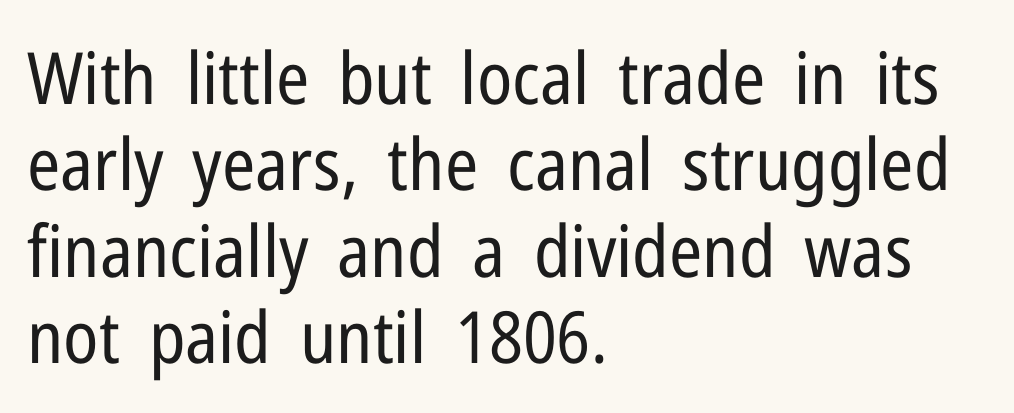
Q: Is the text bold? A: No.
Q: Is the text italic (slanted)? A: No, it is upright.
Q: Is the typeface a serif or a sans-serif typeface? A: Sans-serif.
Q: Is the text underlined? A: No.
Q: How is the paragraph aligned? A: Left-aligned.
Q: Is the spacing between letters normal or unusually wide? A: Normal.
Q: Width (condensed, normal, or wide)? A: Condensed.
Q: Stroke contrast? A: Low.
Q: x-height? A: Medium.
Q: Monospaced? A: No.
